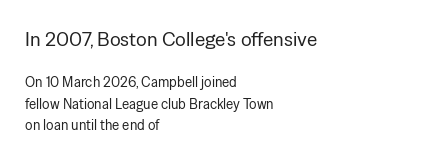
Q: Is the text bold? A: No.
Q: Is the text italic (slanted)? A: No, it is upright.
Q: Is the text underlined? A: No.
Q: How is the paragraph aligned? A: Left-aligned.
Q: Is the spacing between letters normal or unusually wide? A: Normal.
Q: Is the spacing between lines tight, normal or loose? A: Normal.
Q: Which block of text is set in a larger size, the first (top) or the second (bottom)? A: The first (top) one.
